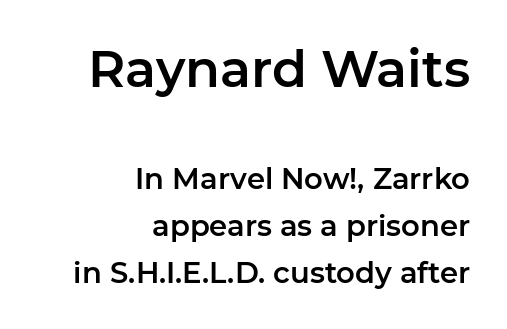
The image shows 51 px sans-serif type, upright; set right-aligned, normal line spacing (1.62x), normal letter spacing, not underlined; the first (top) block is 1.76x larger; low stroke contrast and a medium x-height.
